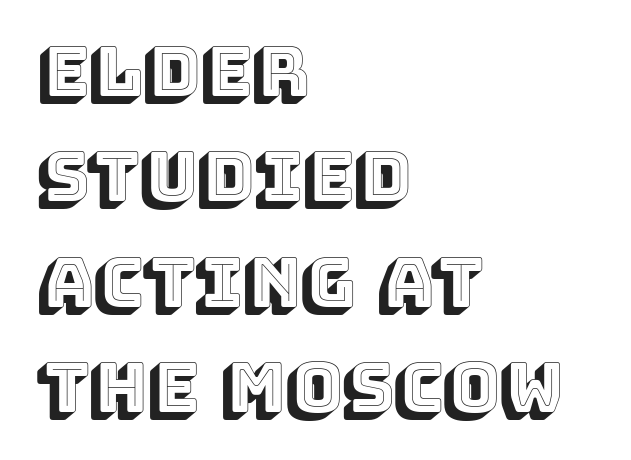
Tracking value appears to be zero — textbook default spacing. Every character sits straight up, as roman type does. Interline gaps are of average width in this sample. The space beneath each line is pristine and unruled.
